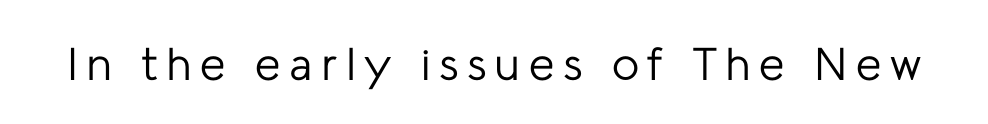
{"serif": "no", "italic": "no", "bold": "no", "weight": "regular", "width": "normal", "stroke_contrast": "low", "x_height": "medium", "monospaced": "no", "underline": "no", "glyph_px": 46}
